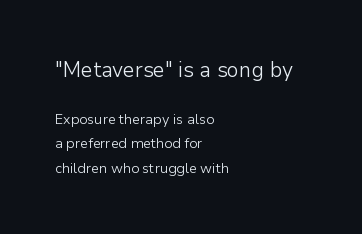
{"italic": "no", "bold": "no", "underline": "no", "align": "left", "line_spacing_ratio": 1.76, "letter_spacing": "normal", "letter_spacing_em": 0.0, "larger_block": "first", "size_ratio": 1.5, "glyph_px": 21}
